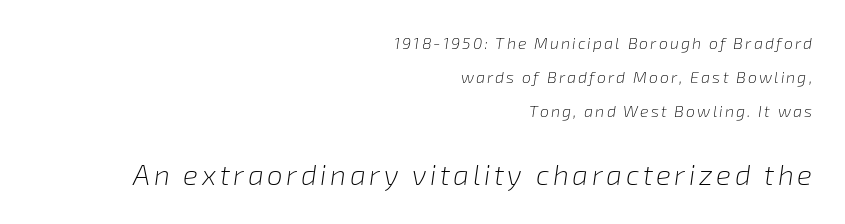
The image shows 28 px light type, italic (leaning right); set right-aligned, loose line spacing (2.11x), not underlined; the second (bottom) block is 1.75x larger; low stroke contrast and a medium x-height.
